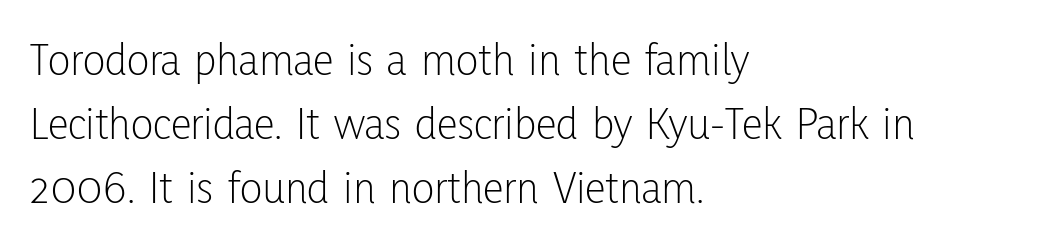
{"serif": "no", "italic": "no", "bold": "no", "weight": "light", "width": "condensed", "stroke_contrast": "low", "x_height": "medium", "monospaced": "no", "underline": "no", "align": "left", "line_spacing": "normal", "line_spacing_ratio": 1.36, "letter_spacing": "normal", "letter_spacing_em": 0.0, "glyph_px": 47}
